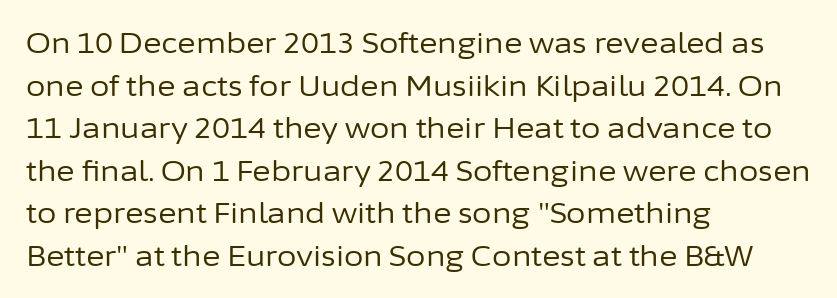
Q: Is the text bold? A: No.
Q: Is the text italic (slanted)? A: No, it is upright.
Q: Is the typeface a serif or a sans-serif typeface? A: Sans-serif.
Q: Is the text underlined? A: No.
Q: How is the paragraph aligned? A: Left-aligned.
Q: Is the spacing between letters normal or unusually wide? A: Normal.
Q: Is the spacing between lines tight, normal or loose? A: Normal.
Q: Width (condensed, normal, or wide)? A: Normal.
Q: Stroke contrast? A: Low.
Q: x-height? A: Medium.
Q: Monospaced? A: No.
